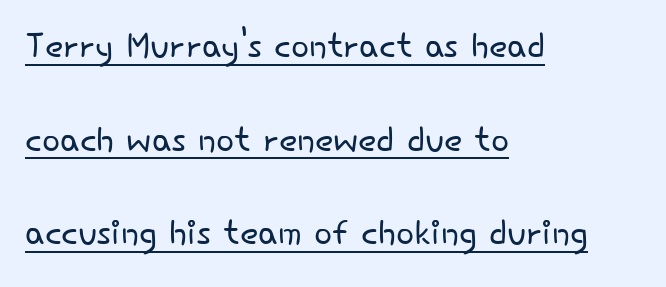
Posture: upright roman. Looks like someone drew a line under every word here. Are there feet on the stems? There aren't — it's a sans. The line texture is even and compact thanks to regular tracking. The letterforms sit at book weight or below.
